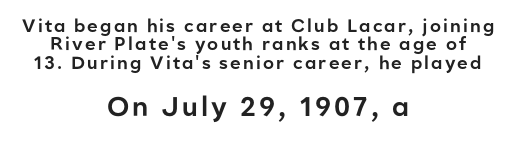
Q: Is the text italic (slanted)? A: No, it is upright.
Q: Is the text underlined? A: No.
Q: How is the paragraph aligned? A: Centered.
Q: Is the spacing between lines tight, normal or loose? A: Tight.
Q: Which block of text is set in a larger size, the first (top) or the second (bottom)? A: The second (bottom) one.
